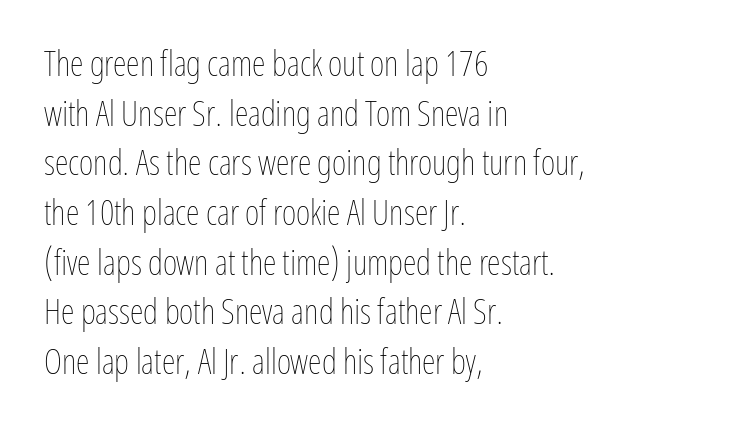
Q: Is the text bold? A: No.
Q: Is the text italic (slanted)? A: No, it is upright.
Q: Is the text underlined? A: No.
Q: How is the paragraph aligned? A: Left-aligned.
Q: Is the spacing between letters normal or unusually wide? A: Normal.
Q: Is the spacing between lines tight, normal or loose? A: Normal.
Q: Width (condensed, normal, or wide)? A: Condensed.
Q: Stroke contrast? A: Low.
Q: x-height? A: Medium.
Q: Monospaced? A: No.
